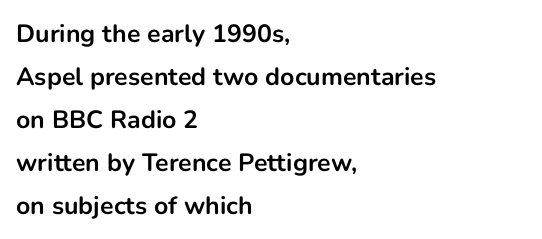
{"italic": "no", "bold": "yes", "underline": "no", "align": "left", "line_spacing_ratio": 1.72, "letter_spacing": "normal", "letter_spacing_em": 0.0, "glyph_px": 25}
